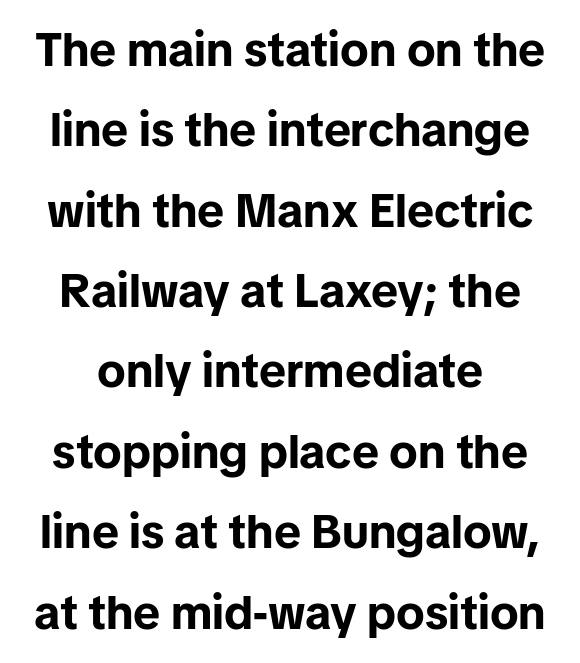
{"serif": "no", "italic": "no", "bold": "yes", "weight": "bold", "width": "normal", "stroke_contrast": "low", "x_height": "medium", "monospaced": "no", "underline": "no", "line_spacing_ratio": 1.71, "letter_spacing": "normal", "letter_spacing_em": 0.0, "glyph_px": 47}
